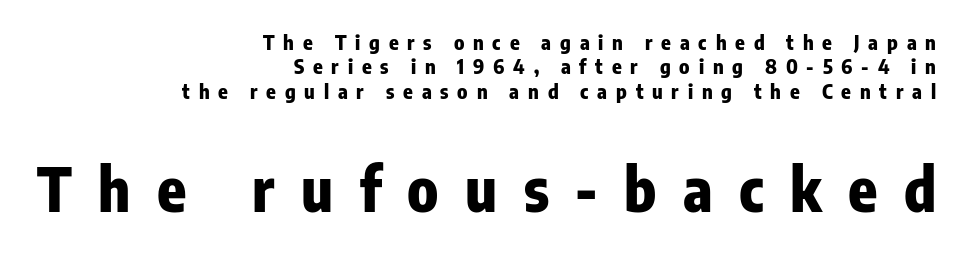
Q: Is the text bold? A: Yes.
Q: Is the text italic (slanted)? A: No, it is upright.
Q: Is the typeface a serif or a sans-serif typeface? A: Sans-serif.
Q: Is the text underlined? A: No.
Q: How is the paragraph aligned? A: Right-aligned.
Q: Is the spacing between letters normal or unusually wide? A: Unusually wide.
Q: Which block of text is set in a larger size, the first (top) or the second (bottom)? A: The second (bottom) one.
Q: Width (condensed, normal, or wide)? A: Condensed.
Q: Stroke contrast? A: Low.
Q: x-height? A: Medium.
Q: Monospaced? A: No.
